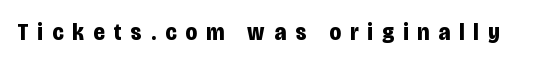
The image shows 24 px bold type, upright; set unusually wide letter spacing (+0.39 em), not underlined.
